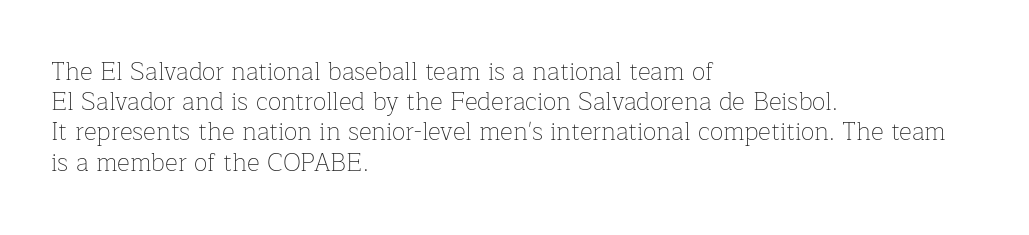
{"italic": "no", "bold": "no", "underline": "no", "align": "left", "line_spacing_ratio": 1.21, "letter_spacing": "normal", "letter_spacing_em": 0.0, "glyph_px": 25}
